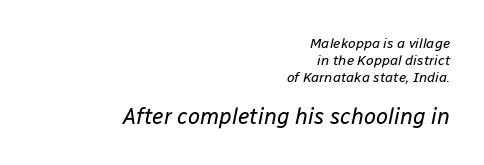
The image shows 22 px text type, italic (leaning right); set right-aligned, line spacing 1.23x, normal letter spacing, not underlined; the second (bottom) block is 1.57x larger.
